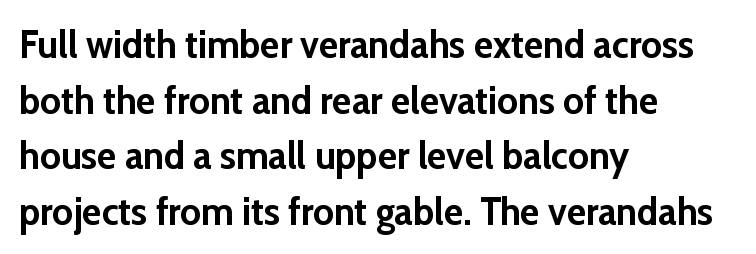
{"serif": "no", "italic": "no", "bold": "yes", "weight": "semibold", "width": "normal", "stroke_contrast": "low", "x_height": "medium", "monospaced": "no", "underline": "no", "align": "left", "line_spacing": "normal", "line_spacing_ratio": 1.39, "letter_spacing": "normal", "letter_spacing_em": 0.0, "glyph_px": 40}
